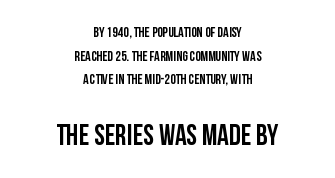
Check under the words: just untouched page. Is the block centered? Yes — each line is placed symmetrically about the middle. Do the characters align in a grid? No, the font is proportional. You can tell it's not italic because the verticals are truly vertical.
